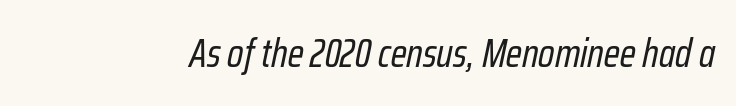
The face looks like a standard text weight, possibly lighter. Varying glyph widths throughout — classic text-font behaviour. Inter-character spacing is left at the font's built-in metrics. Descenders hang freely into open space.
